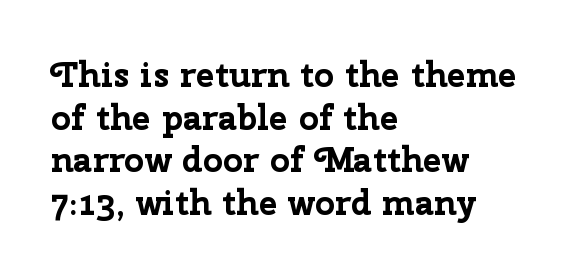
Q: Is the text bold? A: Yes.
Q: Is the text italic (slanted)? A: No, it is upright.
Q: Is the typeface a serif or a sans-serif typeface? A: Sans-serif.
Q: Is the text underlined? A: No.
Q: How is the paragraph aligned? A: Left-aligned.
Q: Is the spacing between letters normal or unusually wide? A: Normal.
Q: Width (condensed, normal, or wide)? A: Normal.
Q: Stroke contrast? A: Low.
Q: x-height? A: Medium.
Q: Monospaced? A: No.
